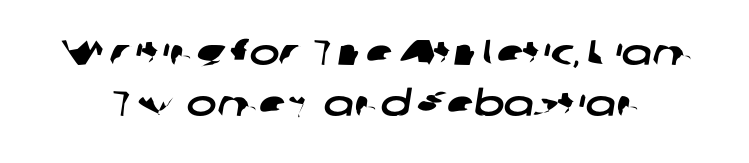
{"serif": "no", "width": "wide", "stroke_contrast": "low", "x_height": "medium", "monospaced": "no", "underline": "no", "line_spacing": "normal", "line_spacing_ratio": 1.43, "letter_spacing": "normal", "letter_spacing_em": 0.0, "glyph_px": 36}
